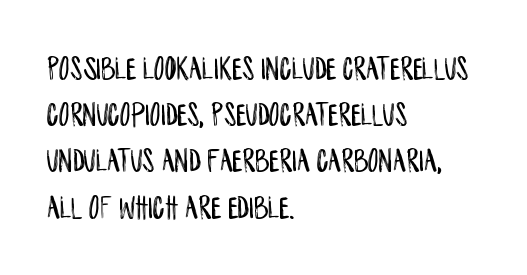
Posture: upright roman. This rendering leaves character spacing at its baseline value. Does the copy run flush right? No — it runs flush left. Do the characters align in a grid? No, the font is proportional.
